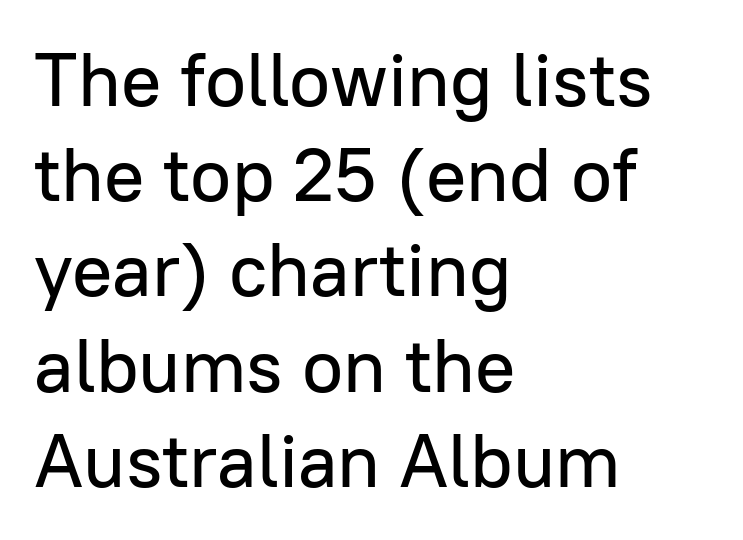
{"serif": "no", "italic": "no", "width": "normal", "stroke_contrast": "low", "x_height": "medium", "monospaced": "no", "underline": "no", "align": "left", "line_spacing": "normal", "line_spacing_ratio": 1.27, "letter_spacing": "normal", "letter_spacing_em": 0.0, "glyph_px": 75}
